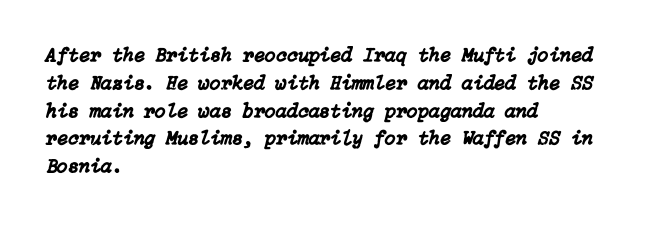
The image shows 20 px text type, italic (leaning right); set left-aligned, normal line spacing (1.39x), normal letter spacing, not underlined.
